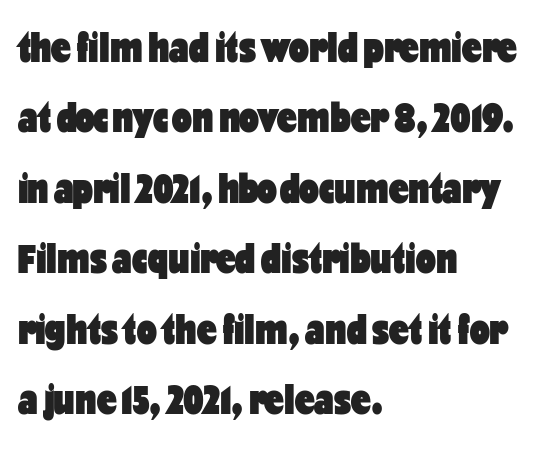
{"serif": "no", "italic": "no", "bold": "yes", "weight": "heavy", "width": "condensed", "stroke_contrast": "low", "x_height": "medium", "monospaced": "no", "underline": "no", "align": "left", "line_spacing": "normal", "line_spacing_ratio": 1.6, "letter_spacing": "normal", "letter_spacing_em": 0.0, "glyph_px": 44}
